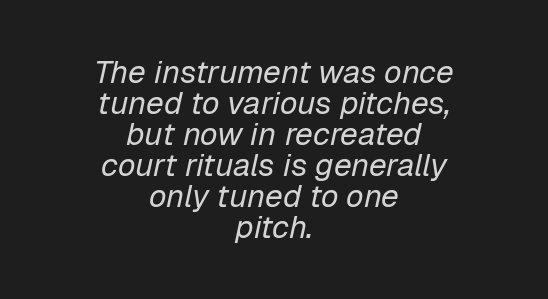
Horizontal bands of white between lines are thin slivers. When letters slant like this, we call the style italic. Line starts and ends both wander, symmetrically. Between one letter and the next there's only the usual sliver of space. Do the characters align in a grid? No, the font is proportional.
